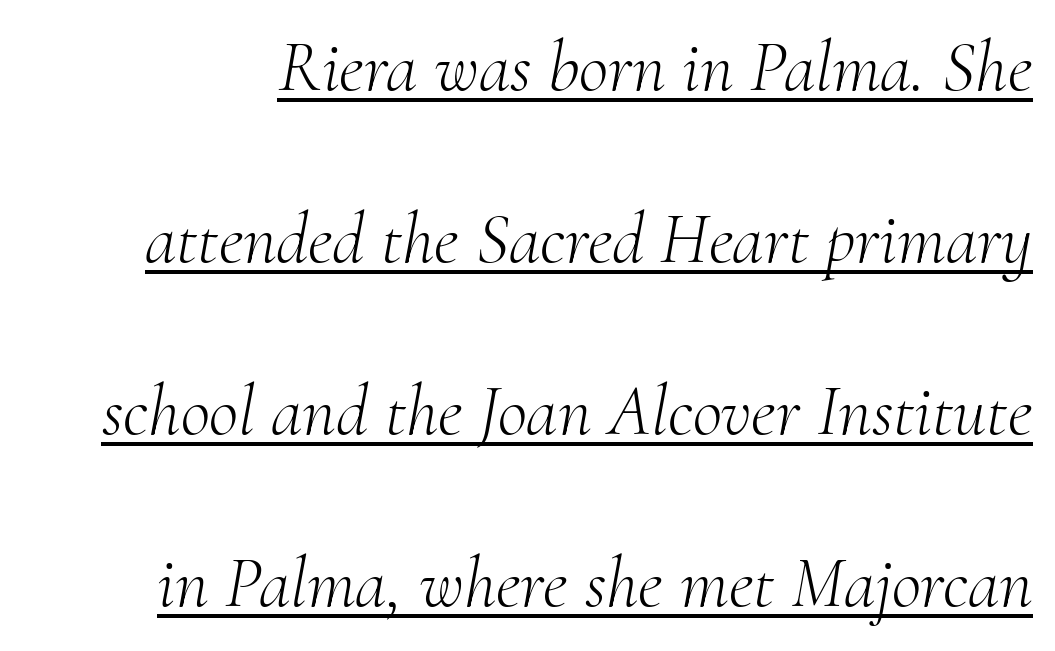
The image shows 72 px light serif type, italic (leaning right); set loose line spacing (2.39x), normal letter spacing, underlined; medium stroke contrast and a small x-height.
